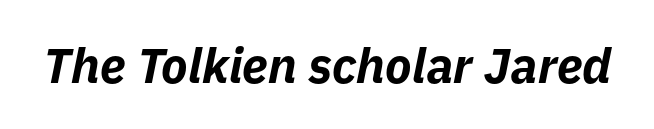
The image shows 49 px bold type, italic (leaning right); set normal letter spacing, not underlined; low stroke contrast and a medium x-height.
